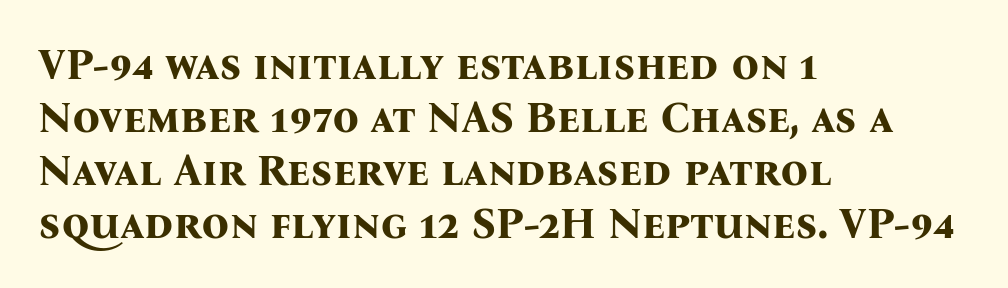
{"serif": "yes", "italic": "no", "bold": "yes", "weight": "bold", "width": "normal", "stroke_contrast": "medium", "x_height": "medium", "monospaced": "no", "underline": "no", "align": "left", "line_spacing_ratio": 1.23, "letter_spacing": "normal", "letter_spacing_em": 0.0, "glyph_px": 43}
